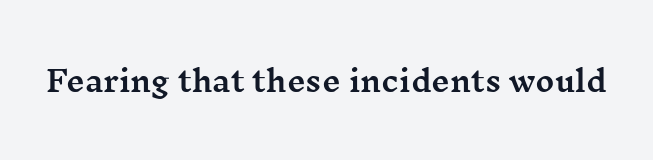
The image shows 29 px wide serif type, upright; set normal letter spacing, not underlined; medium stroke contrast and a medium x-height.
